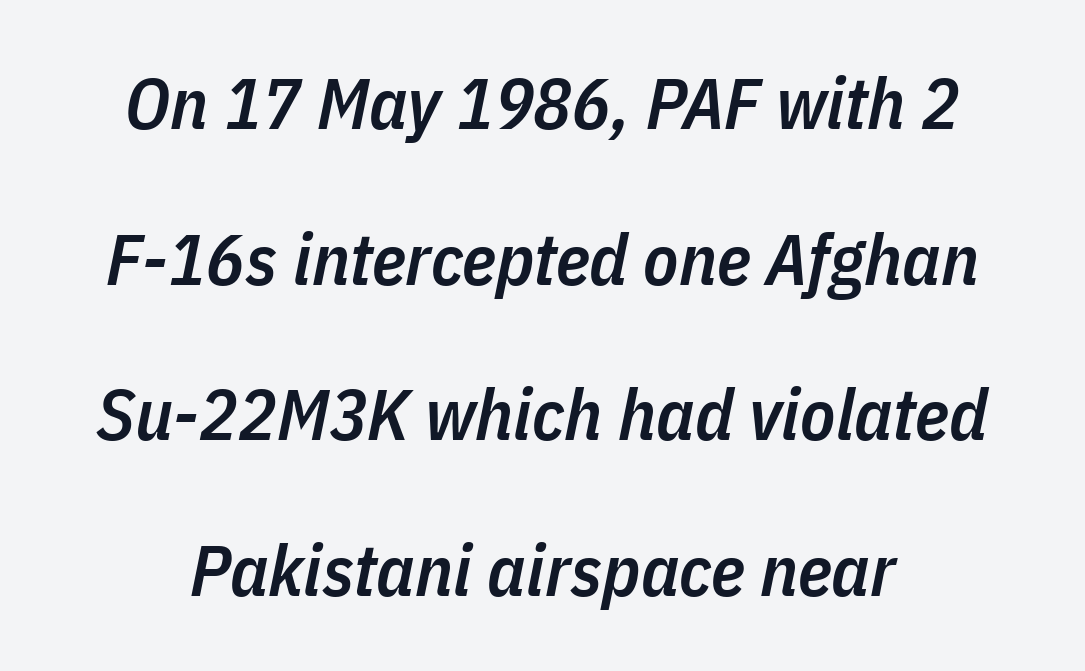
Glance below the letters and you will spot only blank space. The type is set solid horizontally, with unmodified tracking. Caption: semibold face, moderately heavy strokes. Horizontal bands of white between lines are thick stripes.
